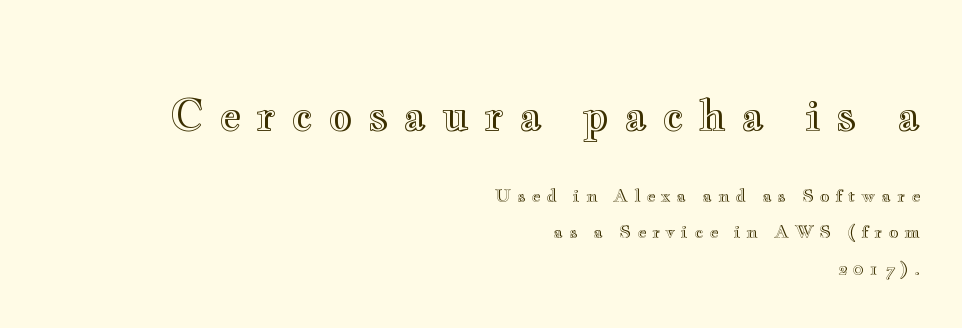
Q: Is the text italic (slanted)? A: No, it is upright.
Q: Is the text underlined? A: No.
Q: How is the paragraph aligned? A: Right-aligned.
Q: Is the spacing between letters normal or unusually wide? A: Unusually wide.
Q: Is the spacing between lines tight, normal or loose? A: Loose.
Q: Which block of text is set in a larger size, the first (top) or the second (bottom)? A: The first (top) one.
Q: Width (condensed, normal, or wide)? A: Wide.
Q: x-height? A: Small.
Q: Monospaced? A: No.
